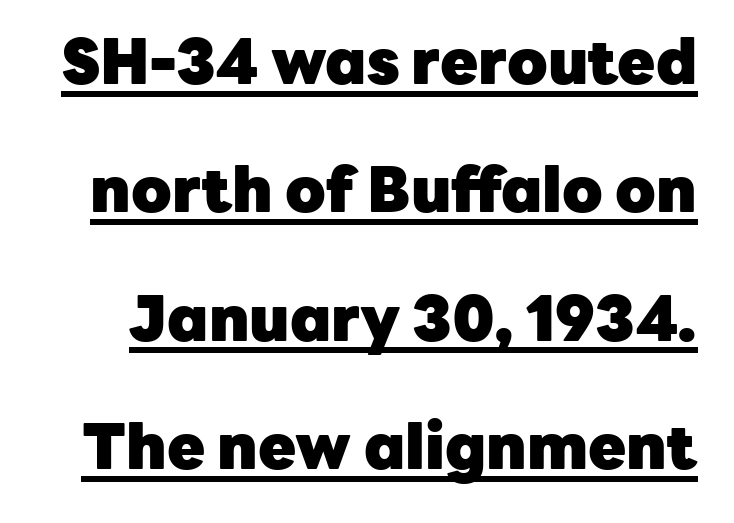
Q: Is the text bold? A: Yes.
Q: Is the text italic (slanted)? A: No, it is upright.
Q: Is the typeface a serif or a sans-serif typeface? A: Sans-serif.
Q: Is the text underlined? A: Yes.
Q: Is the spacing between letters normal or unusually wide? A: Normal.
Q: Is the spacing between lines tight, normal or loose? A: Loose.
Q: Width (condensed, normal, or wide)? A: Normal.
Q: Stroke contrast? A: Low.
Q: x-height? A: Medium.
Q: Monospaced? A: No.
